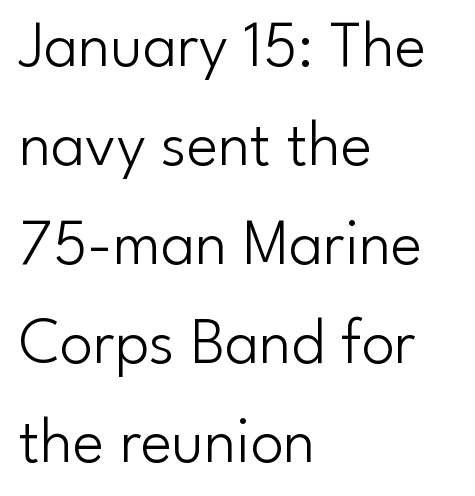
The image shows 66 px light sans-serif type, upright; set left-aligned, normal line spacing (1.5x), normal letter spacing, not underlined; low stroke contrast and a small x-height.
